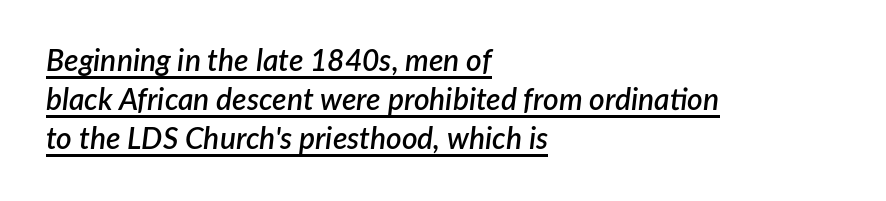
{"italic": "yes", "lean": "right", "slant_degrees": 7, "bold": "semi", "weight": "semibold", "width": "normal", "stroke_contrast": "low", "x_height": "medium", "monospaced": "no", "underline": "yes", "align": "left", "line_spacing": "normal", "line_spacing_ratio": 1.3, "letter_spacing": "normal", "letter_spacing_em": 0.0, "glyph_px": 30}
